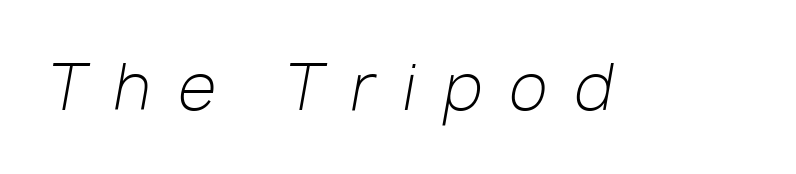
The image shows 62 px light type, italic (leaning right); set unusually wide letter spacing (+0.45 em), not underlined; low stroke contrast and a medium x-height.
